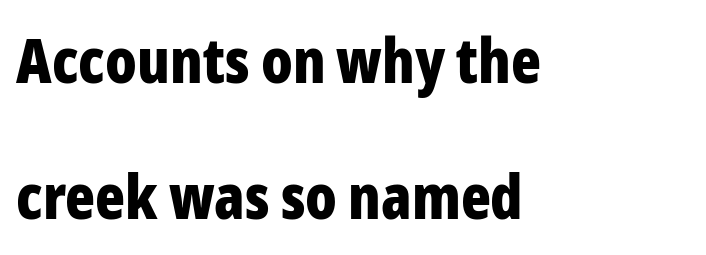
Q: Is the text bold? A: Yes.
Q: Is the text italic (slanted)? A: No, it is upright.
Q: Is the typeface a serif or a sans-serif typeface? A: Sans-serif.
Q: Is the text underlined? A: No.
Q: How is the paragraph aligned? A: Left-aligned.
Q: Is the spacing between letters normal or unusually wide? A: Normal.
Q: Is the spacing between lines tight, normal or loose? A: Loose.
Q: Width (condensed, normal, or wide)? A: Condensed.
Q: Stroke contrast? A: Low.
Q: x-height? A: Medium.
Q: Monospaced? A: No.
